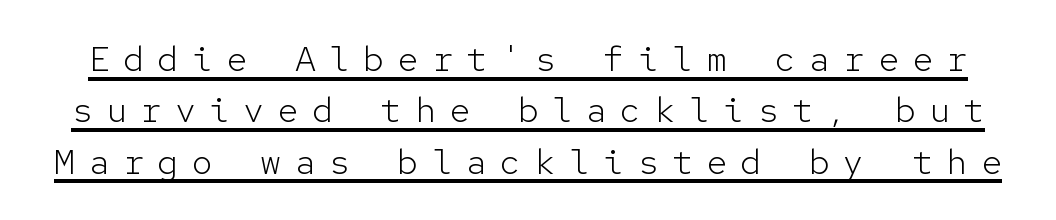
The image shows 35 px light sans-serif type, upright, monospaced; set normal line spacing (1.47x), unusually wide letter spacing (+0.38 em), underlined; low stroke contrast and a medium x-height.
